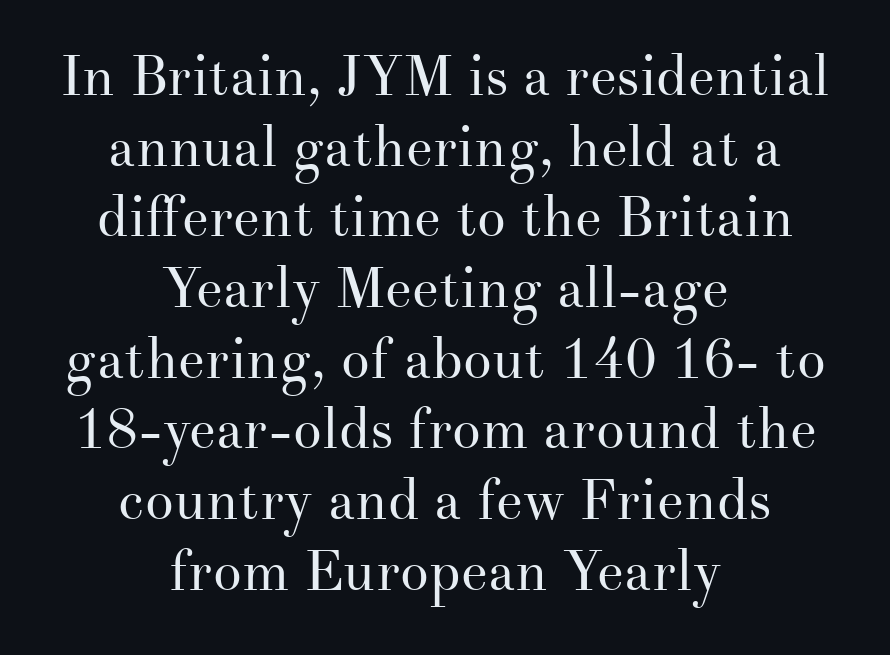
The image shows 57 px regular-weight serif type, upright; set centered, line spacing 1.24x, normal letter spacing, not underlined; medium stroke contrast and a small x-height.
